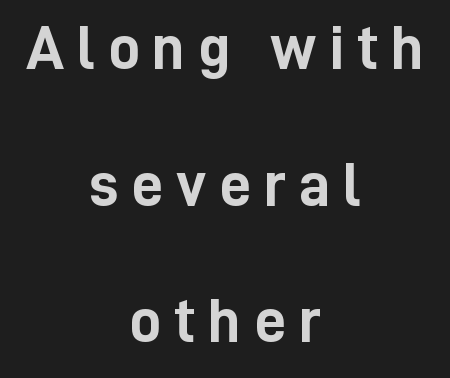
The image shows 63 px semibold, condensed sans-serif type, upright; set centered, loose line spacing (2.17x), unusually wide letter spacing (+0.2 em), not underlined; low stroke contrast and a medium x-height.
